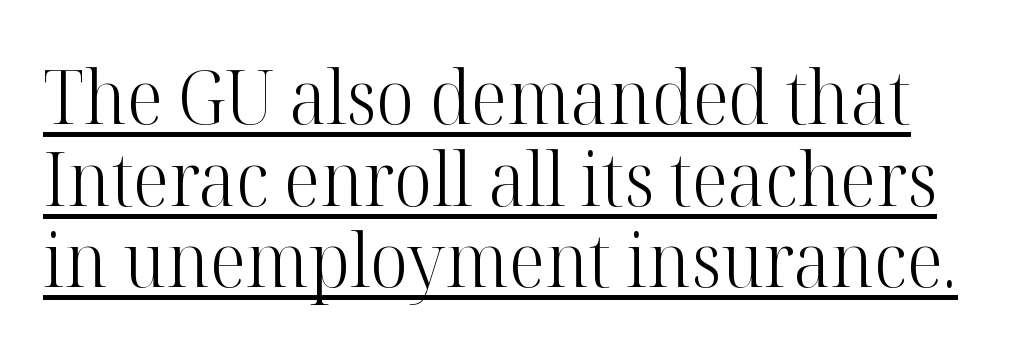
Q: Is the text bold? A: No.
Q: Is the text italic (slanted)? A: No, it is upright.
Q: Is the typeface a serif or a sans-serif typeface? A: Serif.
Q: Is the text underlined? A: Yes.
Q: Is the spacing between letters normal or unusually wide? A: Normal.
Q: Is the spacing between lines tight, normal or loose? A: Tight.
Q: Width (condensed, normal, or wide)? A: Normal.
Q: Stroke contrast? A: High.
Q: x-height? A: Medium.
Q: Monospaced? A: No.
